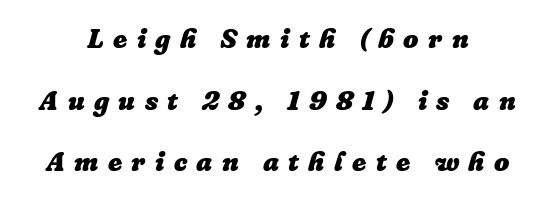
This rendering uses center alignment, leaving both contours irregular but symmetric. Just letters on the line, the space beneath them empty. The vertical gap from one line to the next is large. Typographic density is high because the face is bold.
